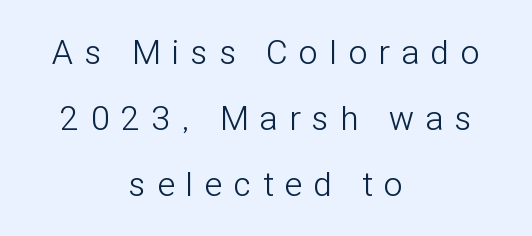
{"serif": "no", "italic": "no", "bold": "no", "weight": "light", "width": "condensed", "stroke_contrast": "low", "x_height": "medium", "monospaced": "no", "underline": "no", "align": "center", "line_spacing": "loose", "line_spacing_ratio": 1.94, "letter_spacing": "wide", "letter_spacing_em": 0.35, "glyph_px": 34}
